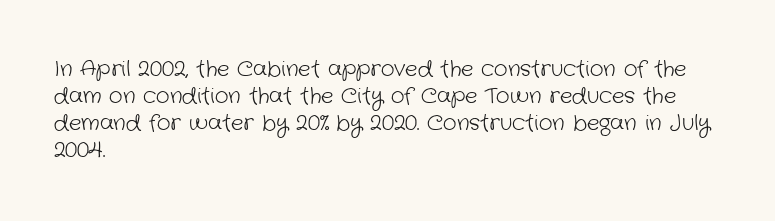
The paragraph shown leans on its left margin. Nothing heavy about these letters — not bold at all. Beneath every word, the page is bare. The letters sit at their default tracking, neither squeezed nor spread. Leading: standard.
